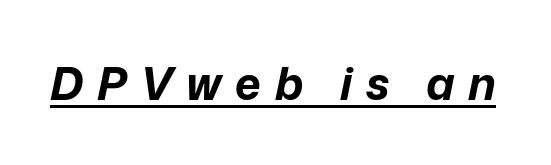
Character widths vary here, with narrow letters taking less room than wide ones. Students, this is bold: see how much ink each stroke carries. Words appear elongated and porous because spacing is wide. The face used here appears with an underline applied.
